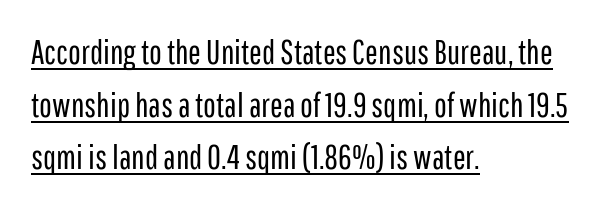
The image shows 34 px regular-weight, condensed sans-serif type, upright; set left-aligned, normal line spacing (1.55x), normal letter spacing, underlined; low stroke contrast and a medium x-height.
